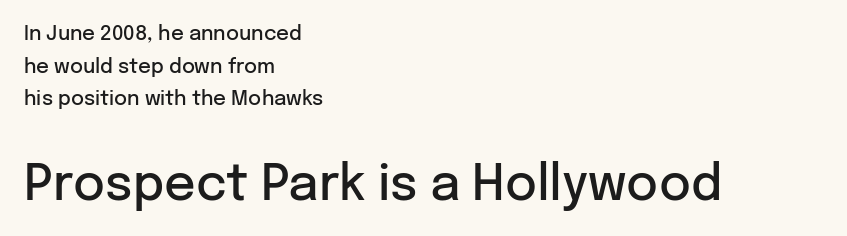
The image shows 49 px semibold sans-serif type, upright; set left-aligned, normal line spacing (1.63x), normal letter spacing, not underlined; the second (bottom) block is 2.45x larger; low stroke contrast and a medium x-height.
